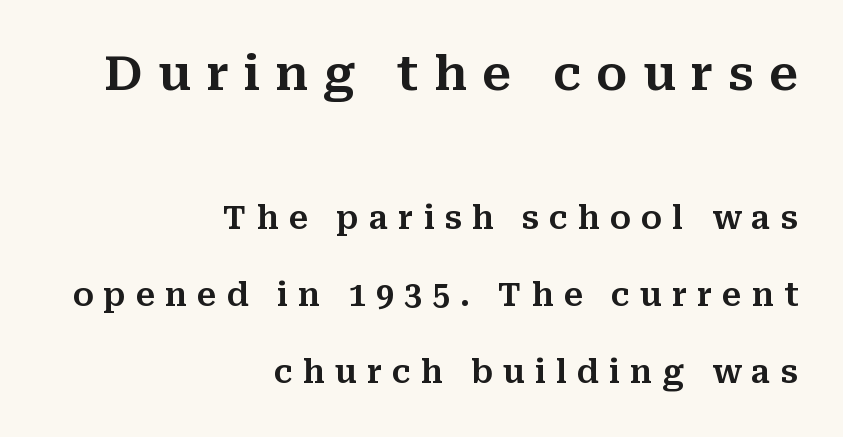
The image shows 48 px serif type, upright; set right-aligned, loose line spacing (2.41x), unusually wide letter spacing (+0.31 em), not underlined; the first (top) block is 1.5x larger; medium stroke contrast and a medium x-height.
